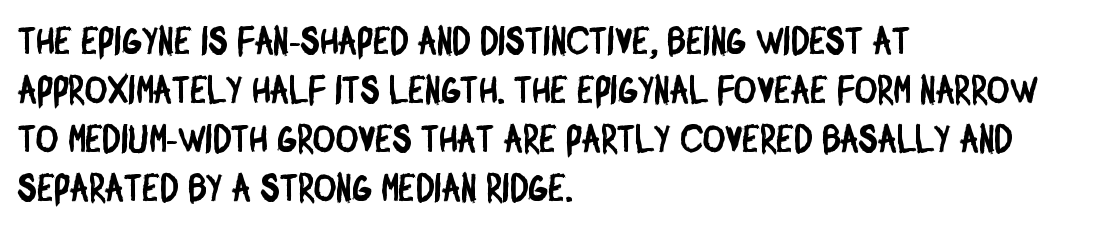
The compositor pushed each line to the left boundary. Compared with typical body copy, the letter spacing here is the same. Letterform terminals end flat and unadorned throughout the passage. These lines sit exactly where default settings would place them. The words here are not underlined.
